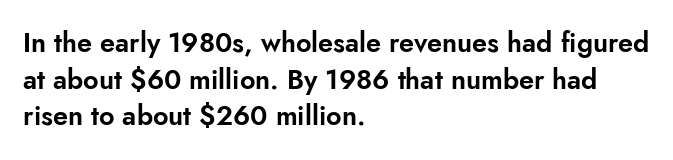
{"italic": "no", "underline": "no", "align": "left", "line_spacing": "normal", "line_spacing_ratio": 1.36, "letter_spacing": "normal", "letter_spacing_em": 0.0, "glyph_px": 27}
